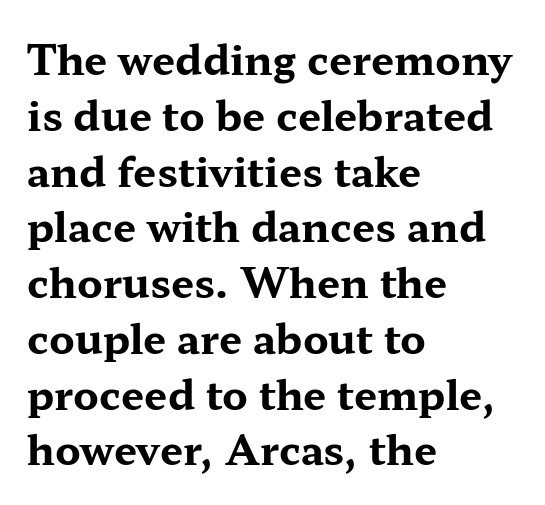
The image shows 41 px bold, wide serif type, upright; set left-aligned, normal line spacing (1.36x), normal letter spacing, not underlined; medium stroke contrast and a medium x-height.
